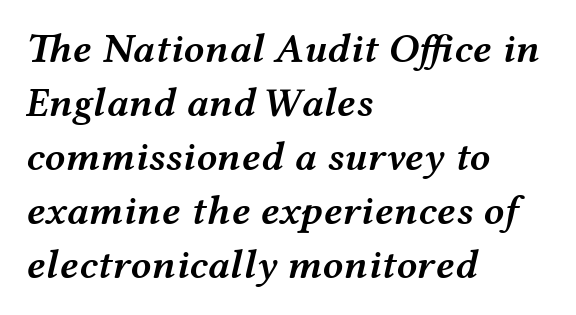
The face used here has a pronounced slope to its letters. Plain, unruled lines of type. Spacing verdict: proportional, widths tailored to each character. Weight check: semibold — heavier than regular, not quite bold.
